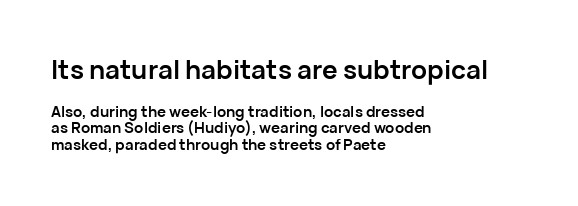
Q: Is the text bold? A: Yes.
Q: Is the text italic (slanted)? A: No, it is upright.
Q: Is the text underlined? A: No.
Q: How is the paragraph aligned? A: Left-aligned.
Q: Is the spacing between letters normal or unusually wide? A: Normal.
Q: Is the spacing between lines tight, normal or loose? A: Tight.
Q: Which block of text is set in a larger size, the first (top) or the second (bottom)? A: The first (top) one.
